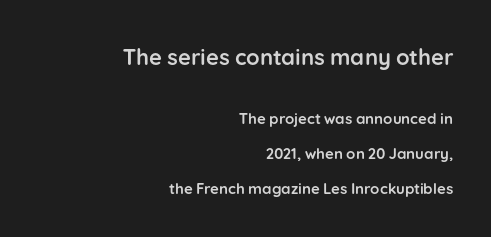
{"italic": "no", "bold": "yes", "underline": "no", "align": "right", "line_spacing": "loose", "line_spacing_ratio": 2.31, "letter_spacing": "normal", "letter_spacing_em": 0.0, "larger_block": "first", "size_ratio": 1.47, "glyph_px": 22}
